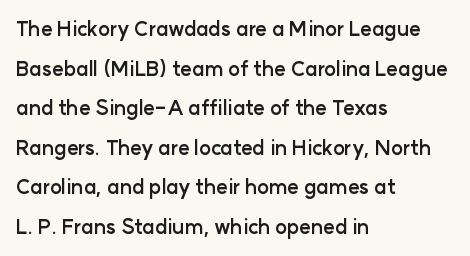
The image shows 20 px bold type, upright; set left-aligned, loose line spacing (1.98x), normal letter spacing, not underlined.
